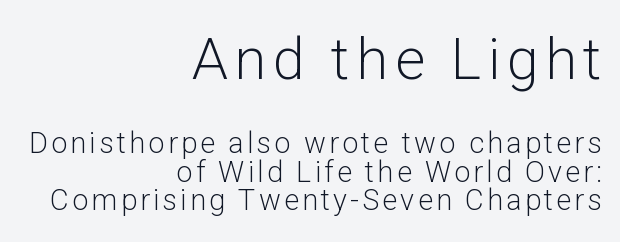
Q: Is the text bold? A: No.
Q: Is the text italic (slanted)? A: No, it is upright.
Q: Is the typeface a serif or a sans-serif typeface? A: Sans-serif.
Q: Is the text underlined? A: No.
Q: How is the paragraph aligned? A: Right-aligned.
Q: Is the spacing between lines tight, normal or loose? A: Tight.
Q: Which block of text is set in a larger size, the first (top) or the second (bottom)? A: The first (top) one.
Q: Width (condensed, normal, or wide)? A: Normal.
Q: Stroke contrast? A: Low.
Q: x-height? A: Medium.
Q: Monospaced? A: No.
